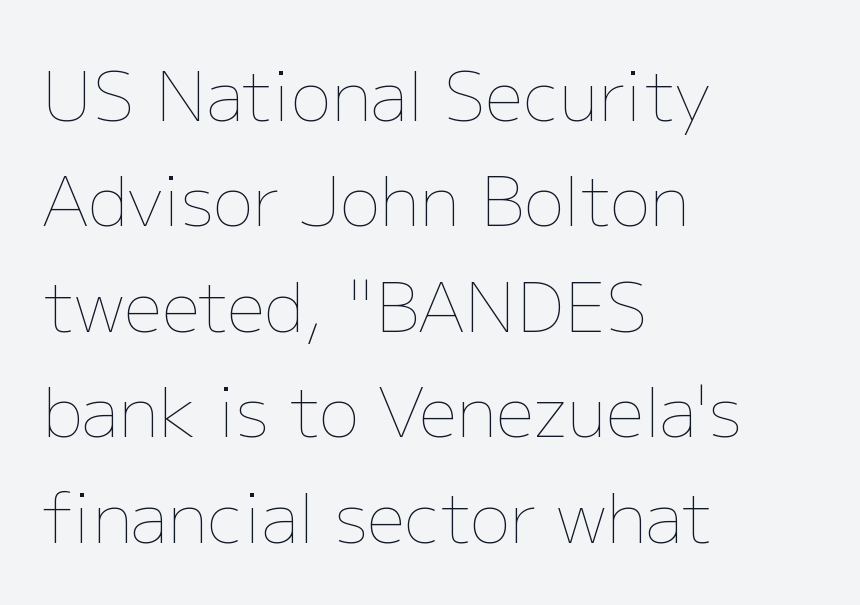
This block has exactly the height ordinary leading produces. The specimen reads as upright at a glance. The glyphs are unaccompanied by any horizontal stroke below them. Bold? No — there's no thickening of the strokes. The lines in this sample share a left origin and differ only in where they stop.
